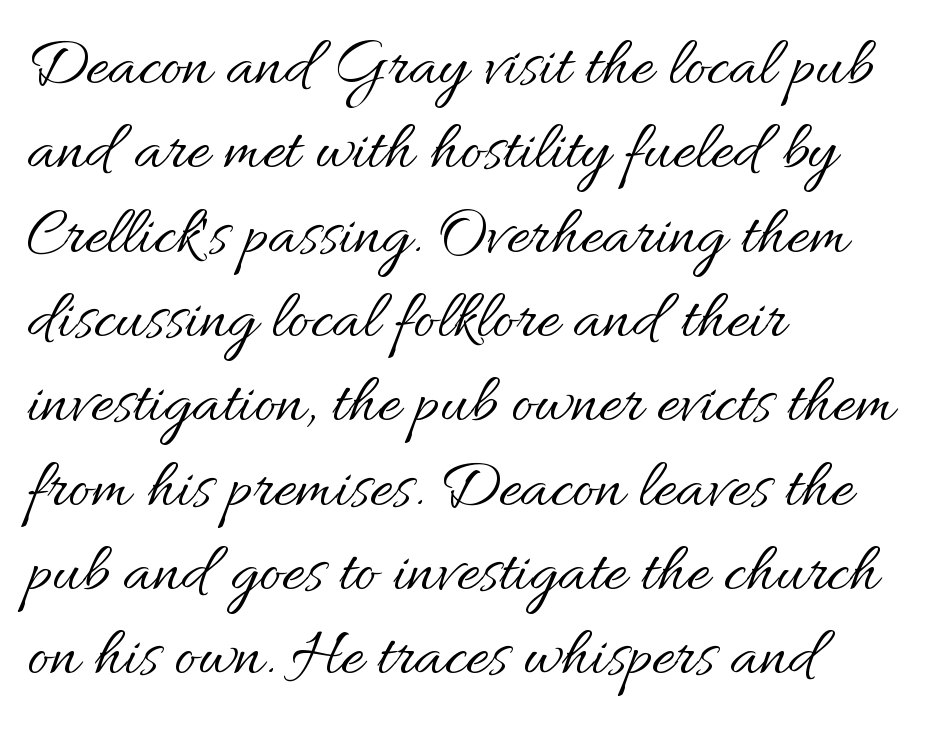
Q: Is the text bold? A: No.
Q: Is the text italic (slanted)? A: Yes.
Q: Is the text underlined? A: No.
Q: How is the paragraph aligned? A: Left-aligned.
Q: Is the spacing between letters normal or unusually wide? A: Normal.
Q: Width (condensed, normal, or wide)? A: Normal.
Q: Stroke contrast? A: Medium.
Q: x-height? A: Small.
Q: Monospaced? A: No.
